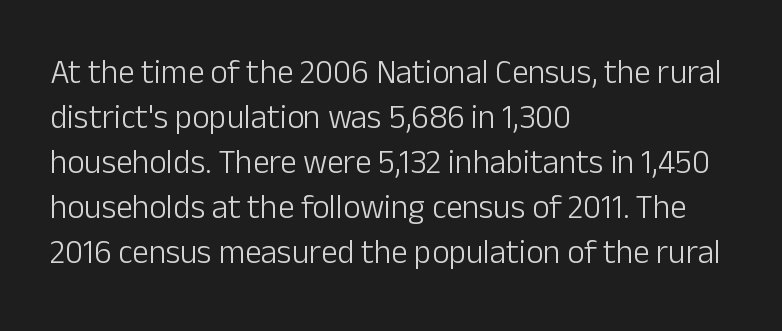
The image shows 33 px light sans-serif type, upright; set left-aligned, normal line spacing (1.36x), normal letter spacing, not underlined; low stroke contrast and a medium x-height.
